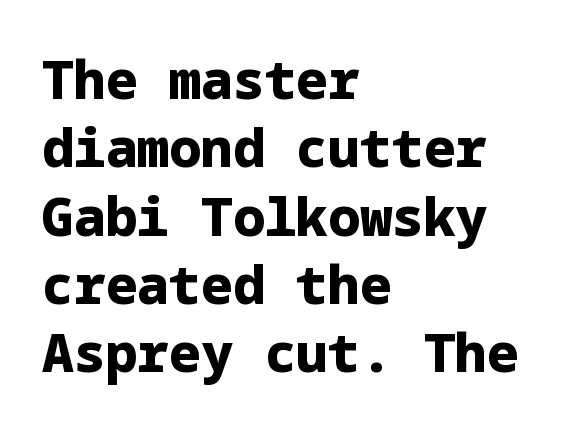
Ordinary non-slanted type is in use. How would I describe the line gaps? Plain and ordinary. Underlining? Definitely not there. One-word summary of the alignment: left. These lines carry a lot of weight — the face is fully bold.
